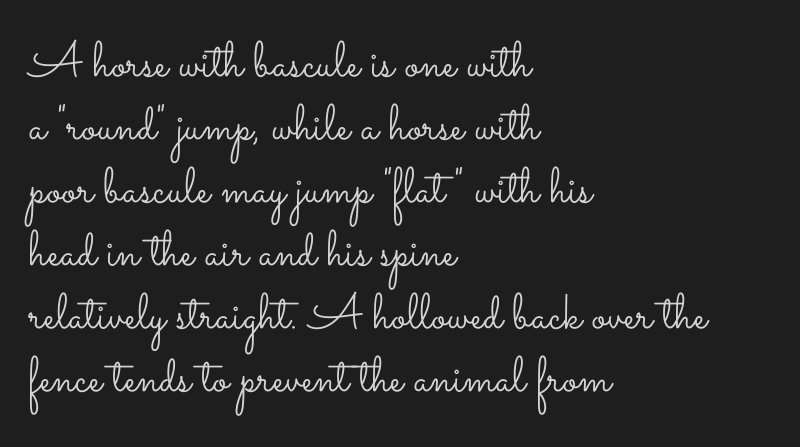
{"bold": "no", "weight": "light", "width": "wide", "stroke_contrast": "low", "x_height": "small", "monospaced": "no", "underline": "no", "align": "left", "line_spacing": "normal", "line_spacing_ratio": 1.26, "letter_spacing": "normal", "letter_spacing_em": 0.0, "glyph_px": 50}
